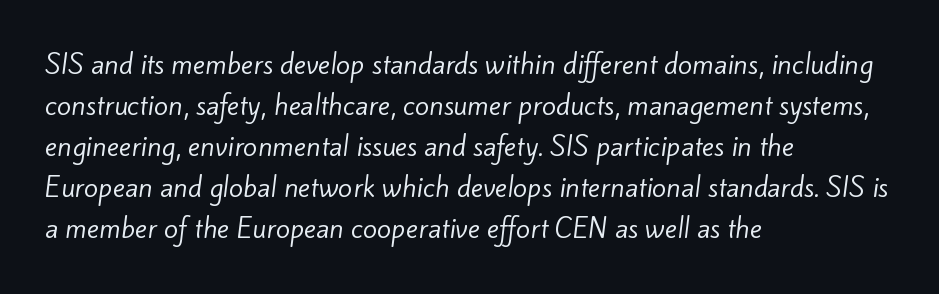
The image shows 26 px text type; set left-aligned, normal line spacing (1.58x), normal letter spacing, not underlined.
